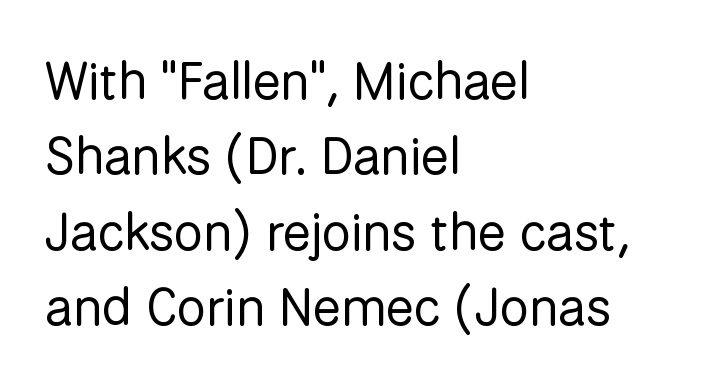
Bare-footed words on every line. The face used here is a sans, in the tradition of grotesques and geometrics. Casual observation: everything's shoved over to the left. Nope, not italic — everything's standing straight. Letter spacing: default.
